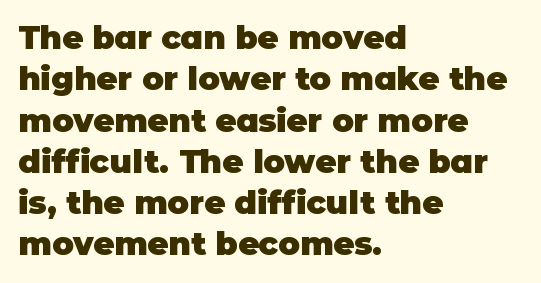
{"serif": "no", "italic": "no", "bold": "yes", "weight": "heavy", "width": "normal", "stroke_contrast": "low", "x_height": "large", "monospaced": "no", "underline": "no", "align": "left", "line_spacing": "normal", "line_spacing_ratio": 1.29, "letter_spacing": "normal", "letter_spacing_em": 0.0, "glyph_px": 32}
